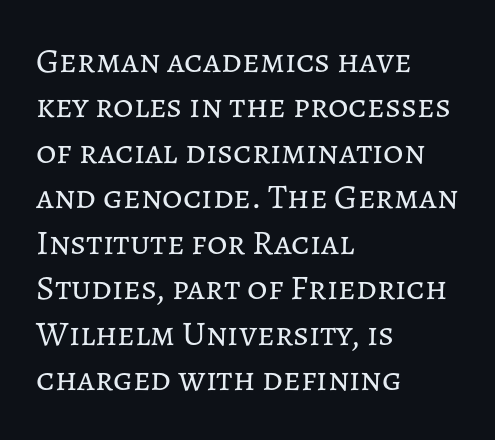
Q: Is the text bold? A: No.
Q: Is the text italic (slanted)? A: No, it is upright.
Q: Is the text underlined? A: No.
Q: How is the paragraph aligned? A: Left-aligned.
Q: Is the spacing between letters normal or unusually wide? A: Normal.
Q: Is the spacing between lines tight, normal or loose? A: Normal.
Q: Width (condensed, normal, or wide)? A: Normal.
Q: Stroke contrast? A: Low.
Q: x-height? A: Medium.
Q: Monospaced? A: No.
